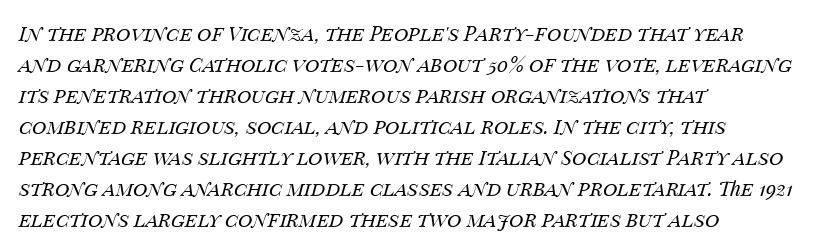
The image shows 20 px text type, italic (leaning right); set left-aligned, normal line spacing (1.55x), normal letter spacing, not underlined.
